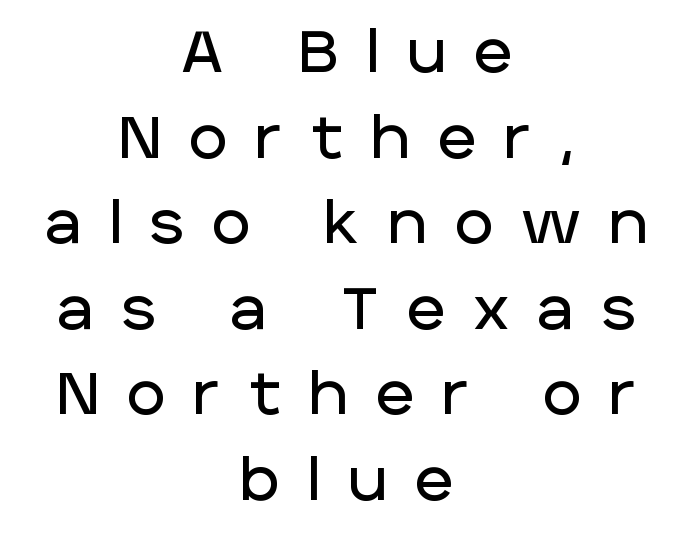
The image shows 59 px sans-serif type, upright; set centered, normal line spacing (1.45x), unusually wide letter spacing (+0.48 em), not underlined; low stroke contrast and a large x-height.
